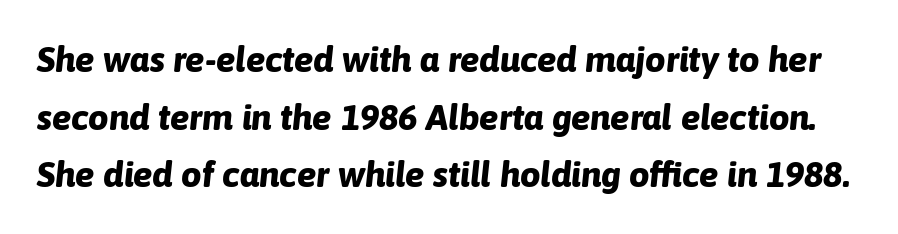
Students, note that the glyphs here touch the page at normal intervals. The strip under each line holds only bare page. Normally led — the rows are evenly, conventionally spaced. Do the characters align in a grid? No, the font is proportional. The typesetting leans heavy: a genuine bold. You can tell it's italic because the verticals aren't actually vertical.
